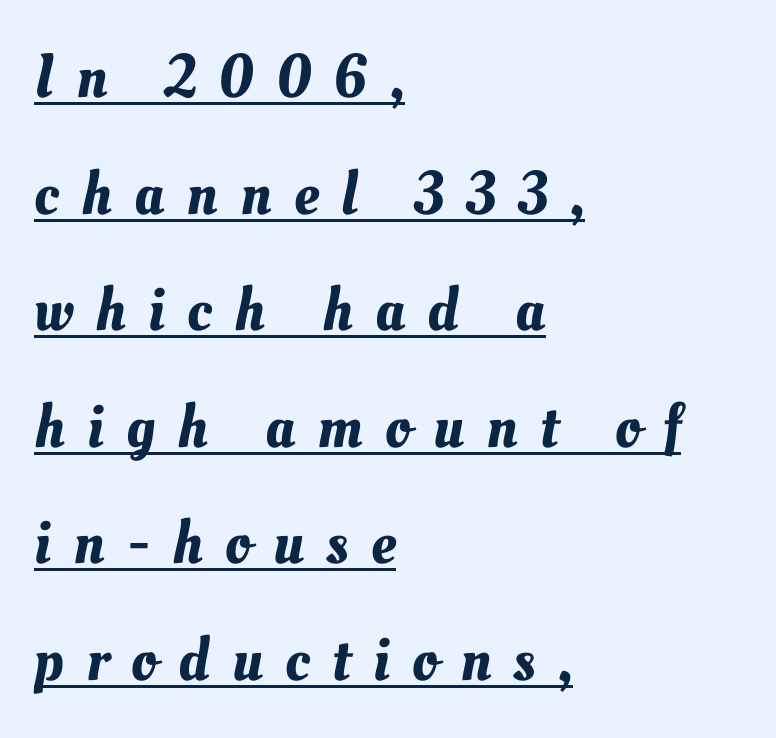
{"width": "normal", "stroke_contrast": "medium", "x_height": "small", "monospaced": "no", "underline": "yes", "align": "left", "line_spacing_ratio": 1.88, "letter_spacing": "wide", "letter_spacing_em": 0.36, "glyph_px": 62}
